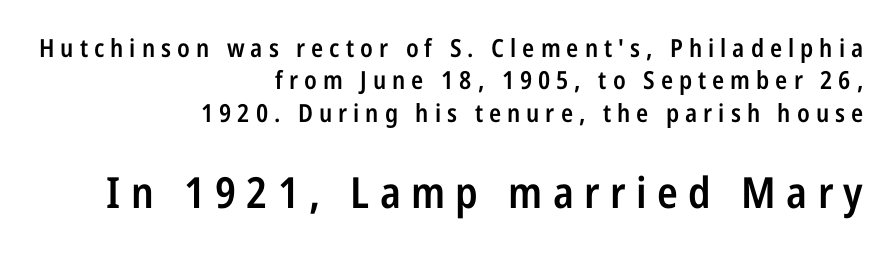
The image shows 43 px semibold, condensed sans-serif type, upright; set right-aligned, normal line spacing (1.3x), unusually wide letter spacing (+0.24 em), not underlined; the second (bottom) block is 1.72x larger; low stroke contrast and a medium x-height.
